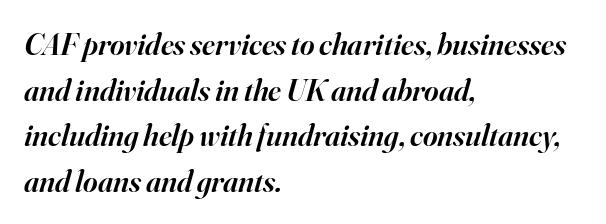
If you drew a line through each stem, it would be angled. Every letter is mildly thick-stroked: semibold rather than bold. Check the space under the baseline: it is left empty. Old-style or modern, the face here clearly has serifs. Varying glyph widths throughout — classic text-font behaviour.
